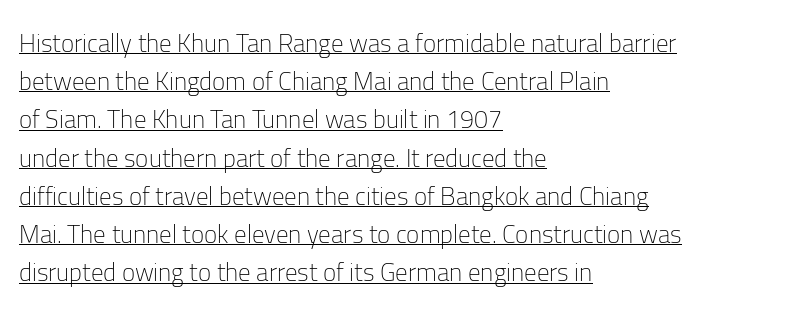
A typesetter would mark this as roman, not italic. Words appear dense and cohesive because spacing is normal. The block of text has a typical density, with ordinary space between rows. Somebody hit Ctrl+U on this one — the words are underlined. Stem width sits at or under what a default text font uses.
